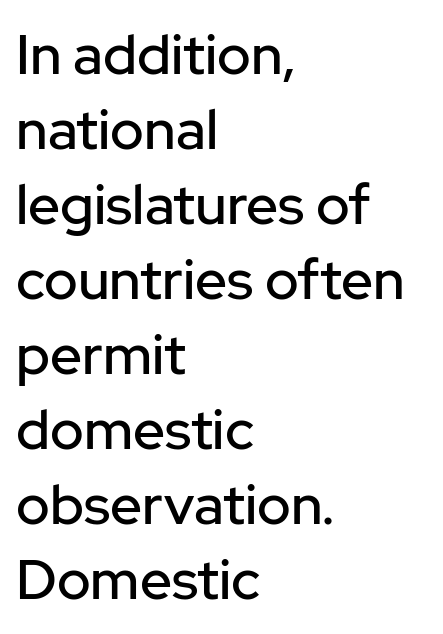
Q: Is the text italic (slanted)? A: No, it is upright.
Q: Is the typeface a serif or a sans-serif typeface? A: Sans-serif.
Q: Is the text underlined? A: No.
Q: How is the paragraph aligned? A: Left-aligned.
Q: Is the spacing between letters normal or unusually wide? A: Normal.
Q: Is the spacing between lines tight, normal or loose? A: Normal.
Q: Width (condensed, normal, or wide)? A: Normal.
Q: Stroke contrast? A: Low.
Q: x-height? A: Medium.
Q: Monospaced? A: No.
